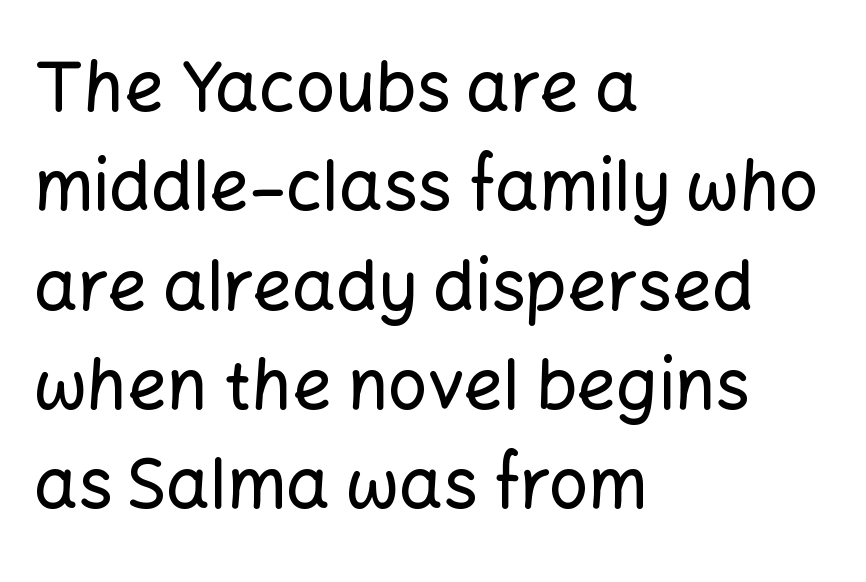
Quick note: not italic, upright. The gap between lines stays unmarked. Proportional: the letters do not fall into vertical columns. Inter-character spacing is left at the font's built-in metrics. Alignment: flush left.
